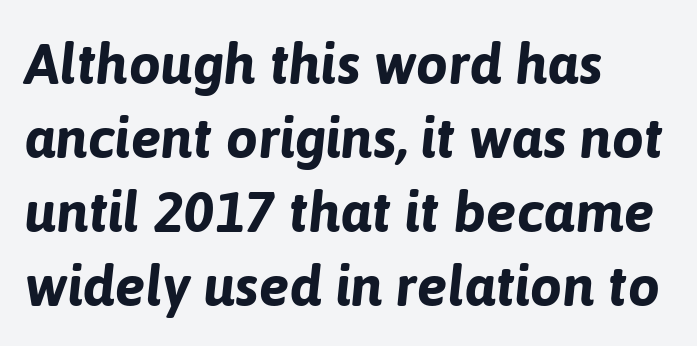
{"italic": "yes", "lean": "right", "slant_degrees": 6, "bold": "yes", "weight": "bold", "width": "normal", "stroke_contrast": "low", "x_height": "medium", "monospaced": "no", "underline": "no", "align": "left", "line_spacing": "normal", "line_spacing_ratio": 1.3, "letter_spacing": "normal", "letter_spacing_em": 0.0, "glyph_px": 57}
